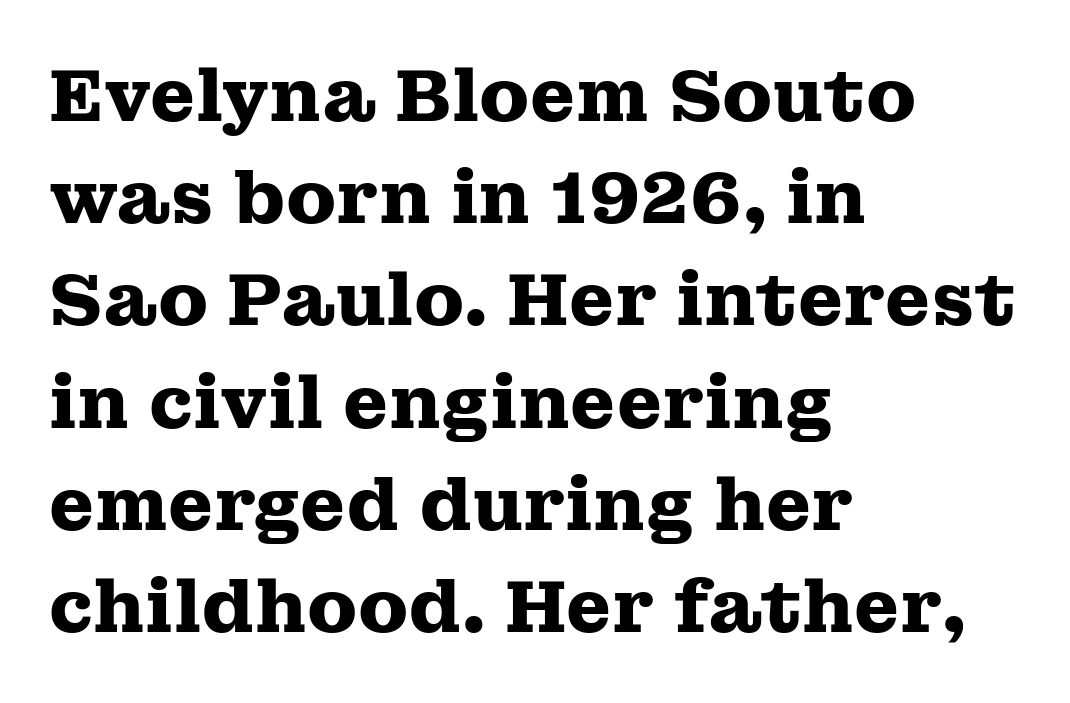
{"serif": "yes", "italic": "no", "bold": "yes", "weight": "heavy", "width": "wide", "stroke_contrast": "medium", "x_height": "medium", "monospaced": "no", "underline": "no", "align": "left", "line_spacing": "normal", "line_spacing_ratio": 1.4, "letter_spacing": "normal", "letter_spacing_em": 0.0, "glyph_px": 73}
